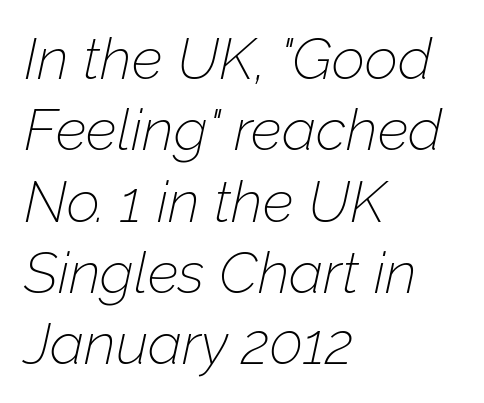
Nothing unusual about the tracking: characters are spaced as the font intends. Nothing heavy about these letters — not bold at all. Descenders are the only things crossing below the line. Alignment: flush left.
